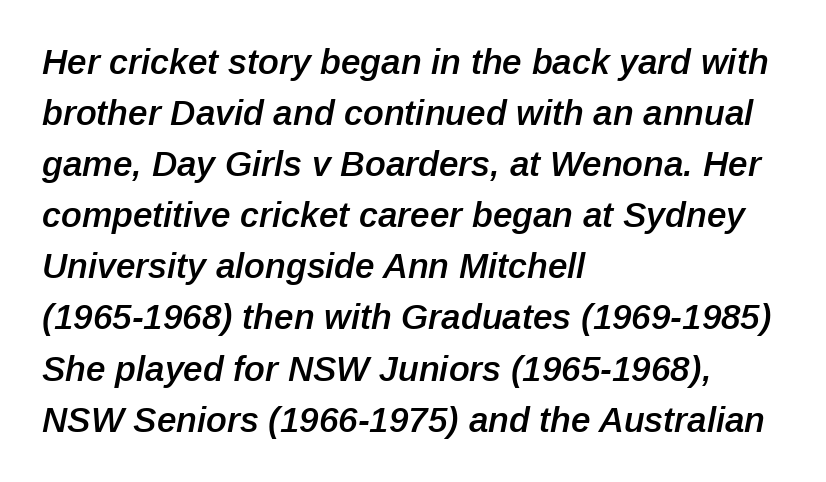
The image shows 35 px semibold type, italic (leaning right); set left-aligned, normal line spacing (1.46x), normal letter spacing, not underlined; low stroke contrast and a medium x-height.
